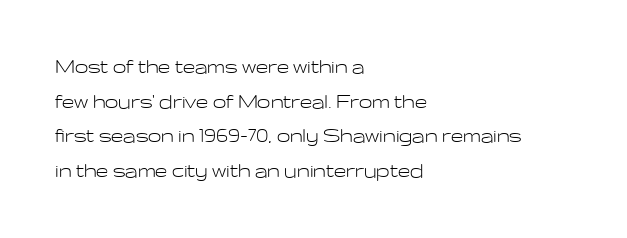
{"italic": "no", "bold": "no", "underline": "no", "align": "left", "line_spacing": "normal", "line_spacing_ratio": 1.44, "letter_spacing": "normal", "letter_spacing_em": 0.0, "glyph_px": 24}
